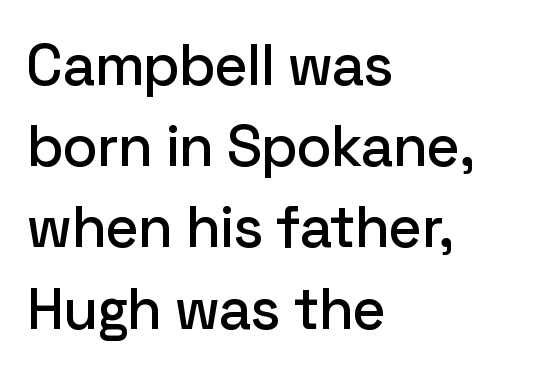
{"serif": "no", "italic": "no", "width": "normal", "stroke_contrast": "low", "x_height": "medium", "monospaced": "no", "underline": "no", "align": "left", "line_spacing": "normal", "line_spacing_ratio": 1.4, "letter_spacing": "normal", "letter_spacing_em": 0.0, "glyph_px": 58}
